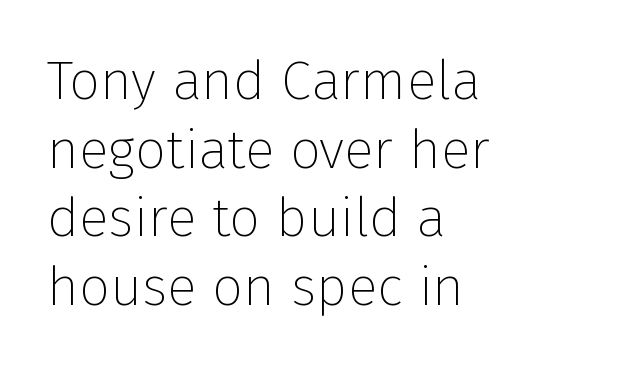
Q: Is the text bold? A: No.
Q: Is the text italic (slanted)? A: No, it is upright.
Q: Is the typeface a serif or a sans-serif typeface? A: Sans-serif.
Q: Is the text underlined? A: No.
Q: How is the paragraph aligned? A: Left-aligned.
Q: Is the spacing between letters normal or unusually wide? A: Normal.
Q: Is the spacing between lines tight, normal or loose? A: Normal.
Q: Width (condensed, normal, or wide)? A: Normal.
Q: Stroke contrast? A: Low.
Q: x-height? A: Medium.
Q: Monospaced? A: No.
